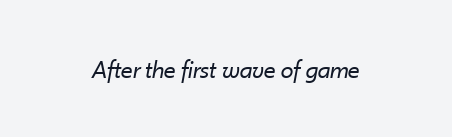
{"italic": "yes", "lean": "right", "slant_degrees": 10, "bold": "no", "underline": "no", "letter_spacing": "normal", "letter_spacing_em": 0.0, "glyph_px": 26}
